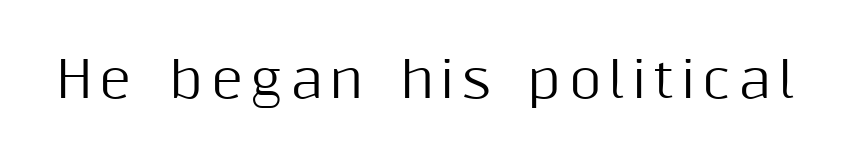
{"serif": "no", "italic": "no", "width": "normal", "stroke_contrast": "medium", "x_height": "medium", "monospaced": "no", "underline": "no", "glyph_px": 49}
